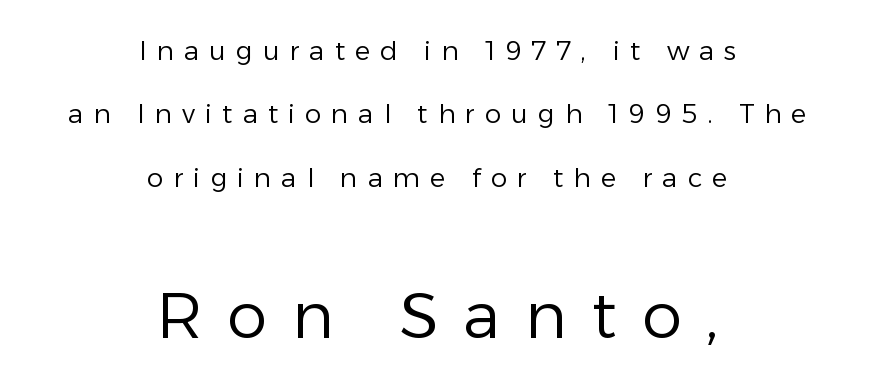
Q: Is the text bold? A: No.
Q: Is the text italic (slanted)? A: No, it is upright.
Q: Is the typeface a serif or a sans-serif typeface? A: Sans-serif.
Q: Is the text underlined? A: No.
Q: How is the paragraph aligned? A: Centered.
Q: Is the spacing between letters normal or unusually wide? A: Unusually wide.
Q: Is the spacing between lines tight, normal or loose? A: Loose.
Q: Which block of text is set in a larger size, the first (top) or the second (bottom)? A: The second (bottom) one.
Q: Width (condensed, normal, or wide)? A: Normal.
Q: Stroke contrast? A: Low.
Q: x-height? A: Medium.
Q: Monospaced? A: No.
